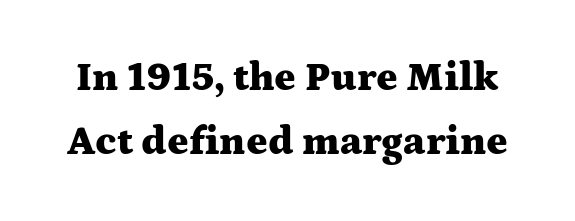
{"serif": "yes", "italic": "no", "bold": "yes", "weight": "heavy", "width": "wide", "stroke_contrast": "medium", "x_height": "medium", "monospaced": "no", "underline": "no", "line_spacing": "normal", "line_spacing_ratio": 1.61, "letter_spacing": "normal", "letter_spacing_em": 0.0, "glyph_px": 40}
